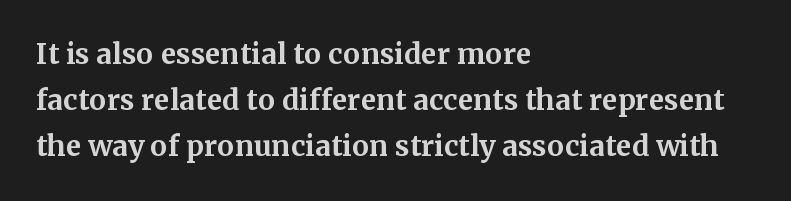
Q: Is the text bold? A: Yes.
Q: Is the text italic (slanted)? A: No, it is upright.
Q: Is the typeface a serif or a sans-serif typeface? A: Serif.
Q: Is the text underlined? A: No.
Q: How is the paragraph aligned? A: Left-aligned.
Q: Is the spacing between letters normal or unusually wide? A: Normal.
Q: Is the spacing between lines tight, normal or loose? A: Normal.
Q: Width (condensed, normal, or wide)? A: Normal.
Q: Stroke contrast? A: Medium.
Q: x-height? A: Medium.
Q: Monospaced? A: No.
